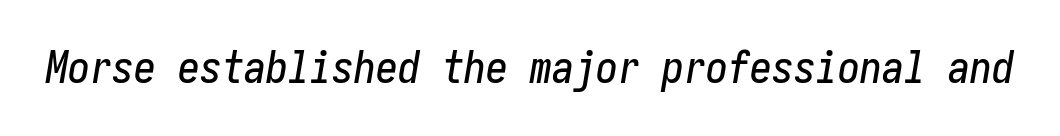
This sample uses plain, unmodified letter spacing. Unmarked baselines from the first word to the last. In terms of posture, this sample is oblique.
